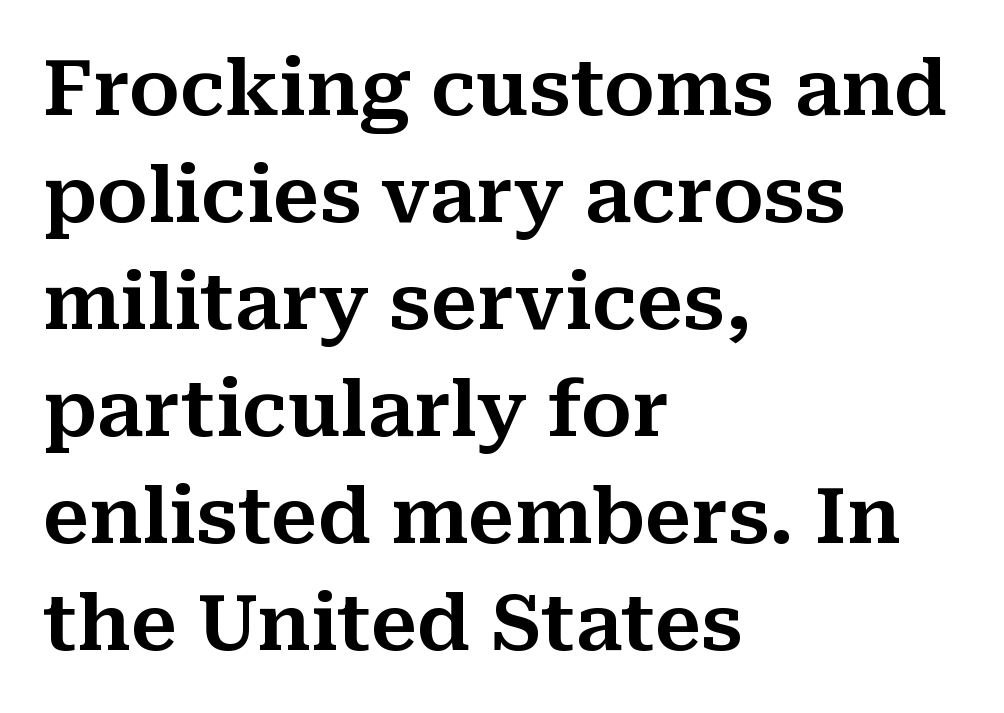
Q: Is the text italic (slanted)? A: No, it is upright.
Q: Is the typeface a serif or a sans-serif typeface? A: Serif.
Q: Is the text underlined? A: No.
Q: How is the paragraph aligned? A: Left-aligned.
Q: Is the spacing between letters normal or unusually wide? A: Normal.
Q: Is the spacing between lines tight, normal or loose? A: Normal.
Q: Width (condensed, normal, or wide)? A: Normal.
Q: Stroke contrast? A: Medium.
Q: x-height? A: Medium.
Q: Monospaced? A: No.
